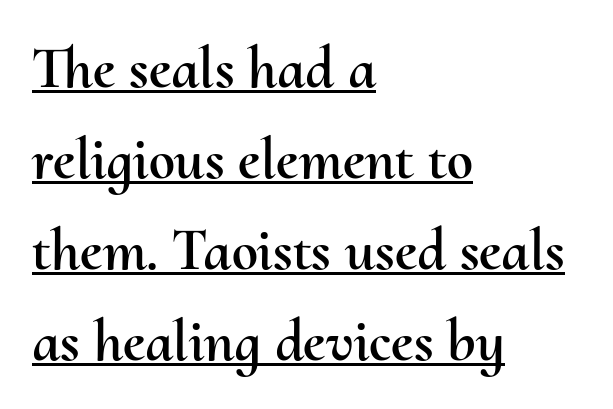
Q: Is the text italic (slanted)? A: No, it is upright.
Q: Is the text underlined? A: Yes.
Q: How is the paragraph aligned? A: Left-aligned.
Q: Is the spacing between letters normal or unusually wide? A: Normal.
Q: Is the spacing between lines tight, normal or loose? A: Normal.
Q: Width (condensed, normal, or wide)? A: Normal.
Q: Stroke contrast? A: Medium.
Q: x-height? A: Small.
Q: Monospaced? A: No.
